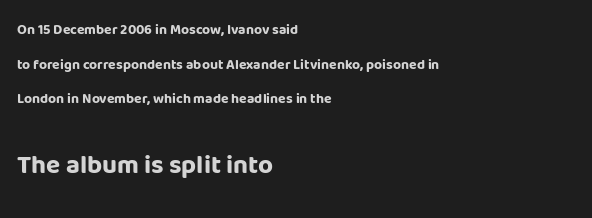
{"italic": "no", "bold": "yes", "underline": "no", "align": "left", "line_spacing": "loose", "line_spacing_ratio": 2.47, "letter_spacing": "normal", "letter_spacing_em": 0.0, "larger_block": "second", "size_ratio": 1.86, "glyph_px": 26}
